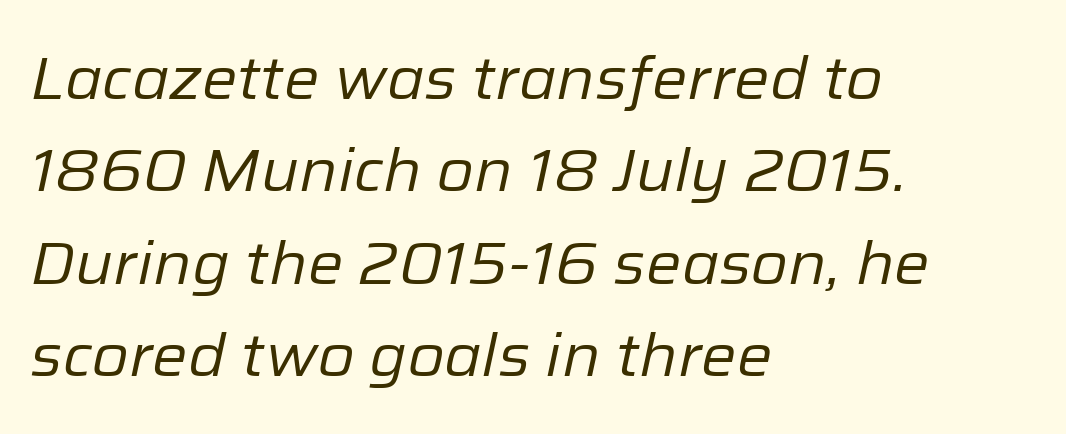
Inter-character spacing is left at the font's built-in metrics. Do the characters align in a grid? No, the font is proportional. The rendering anchors every line to the left-hand side. An italicized treatment has been applied to the whole sample. Honestly, there is no underline to notice here at all.
